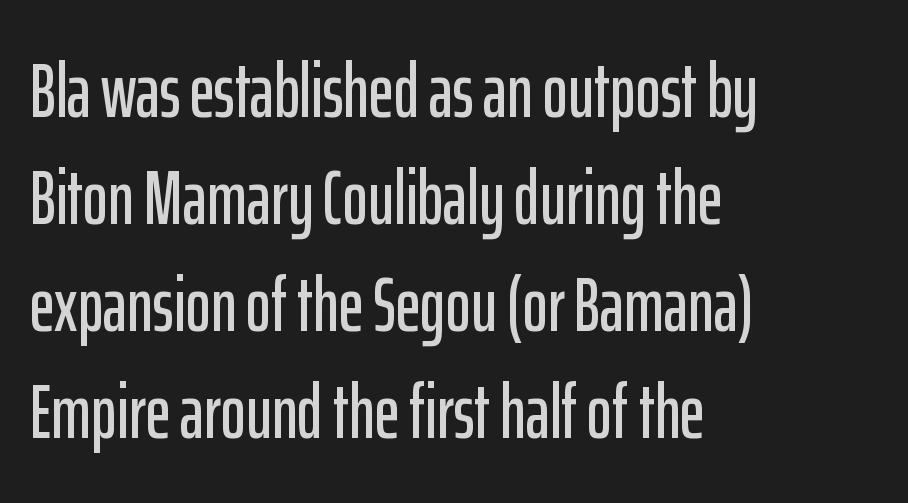
Q: Is the text italic (slanted)? A: No, it is upright.
Q: Is the typeface a serif or a sans-serif typeface? A: Sans-serif.
Q: Is the text underlined? A: No.
Q: How is the paragraph aligned? A: Left-aligned.
Q: Is the spacing between letters normal or unusually wide? A: Normal.
Q: Is the spacing between lines tight, normal or loose? A: Normal.
Q: Width (condensed, normal, or wide)? A: Condensed.
Q: Stroke contrast? A: Low.
Q: x-height? A: Medium.
Q: Monospaced? A: No.
